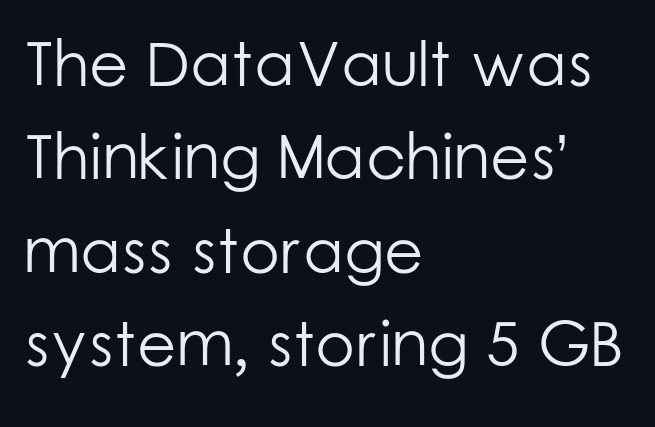
The image shows 64 px light sans-serif type, upright; set left-aligned, normal line spacing (1.46x), normal letter spacing, not underlined; low stroke contrast and a medium x-height.
